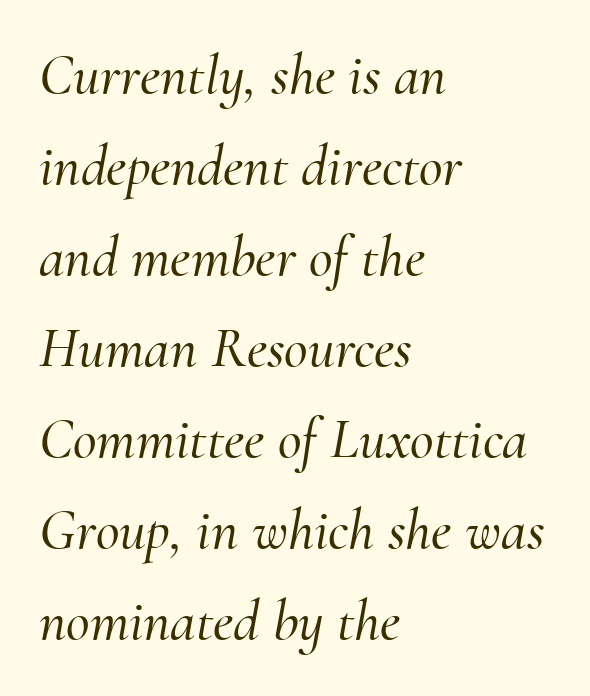
Q: Is the text italic (slanted)? A: Yes, it leans right by about 10 degrees.
Q: Is the typeface a serif or a sans-serif typeface? A: Serif.
Q: Is the text underlined? A: No.
Q: How is the paragraph aligned? A: Left-aligned.
Q: Is the spacing between letters normal or unusually wide? A: Normal.
Q: Is the spacing between lines tight, normal or loose? A: Normal.
Q: Width (condensed, normal, or wide)? A: Normal.
Q: Stroke contrast? A: Medium.
Q: x-height? A: Small.
Q: Monospaced? A: No.
